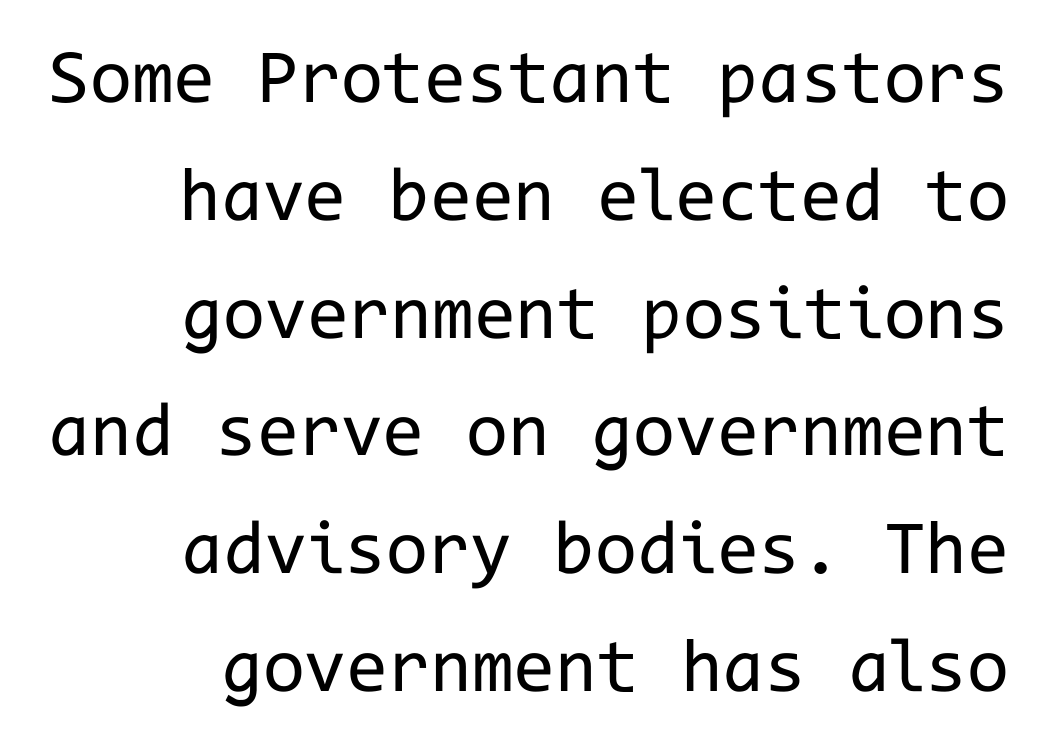
{"serif": "no", "italic": "no", "bold": "no", "weight": "regular", "width": "normal", "stroke_contrast": "low", "x_height": "medium", "monospaced": "yes", "underline": "no", "line_spacing": "normal", "line_spacing_ratio": 1.55, "letter_spacing": "normal", "letter_spacing_em": 0.0, "glyph_px": 76}
